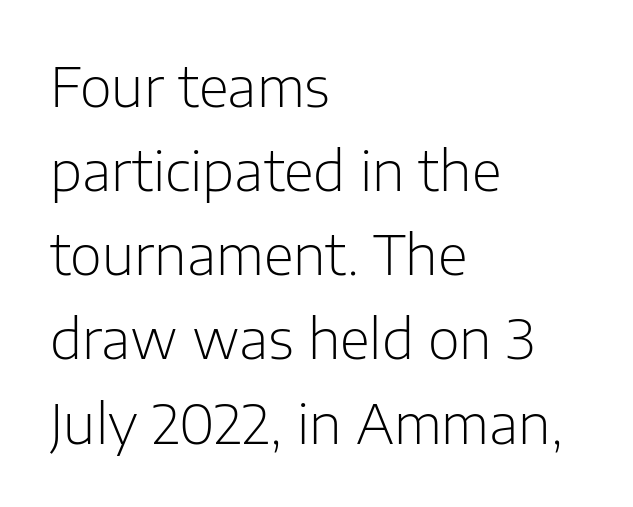
The image shows 55 px light sans-serif type, upright; set left-aligned, normal line spacing (1.53x), normal letter spacing, not underlined; low stroke contrast and a medium x-height.
